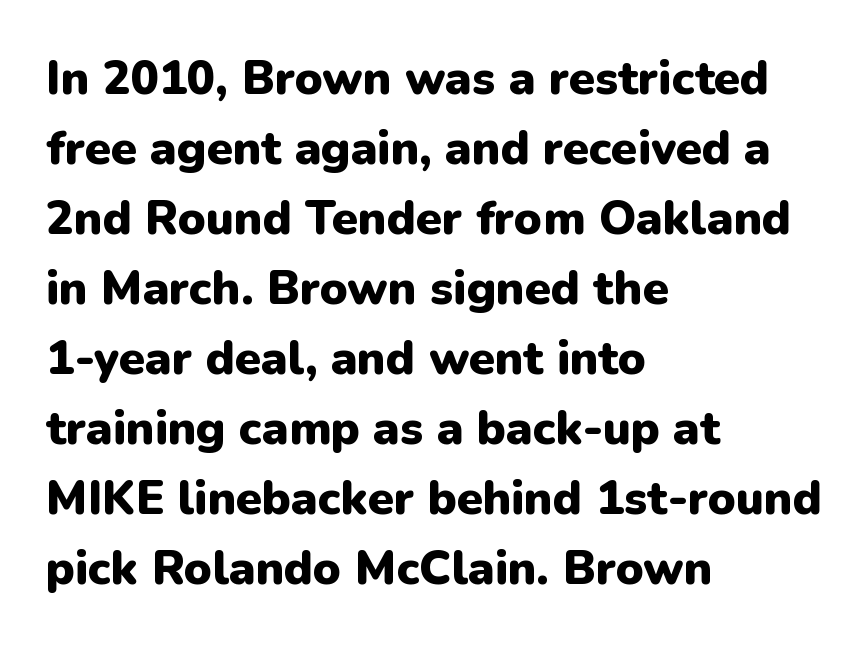
{"serif": "no", "italic": "no", "bold": "yes", "weight": "heavy", "width": "normal", "stroke_contrast": "low", "x_height": "medium", "monospaced": "no", "underline": "no", "align": "left", "line_spacing": "normal", "line_spacing_ratio": 1.49, "letter_spacing": "normal", "letter_spacing_em": 0.0, "glyph_px": 47}
